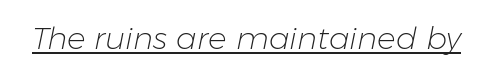
{"italic": "yes", "lean": "right", "slant_degrees": 11, "bold": "no", "weight": "light", "width": "normal", "stroke_contrast": "low", "x_height": "medium", "monospaced": "no", "underline": "yes", "letter_spacing": "normal", "letter_spacing_em": 0.0, "glyph_px": 31}
